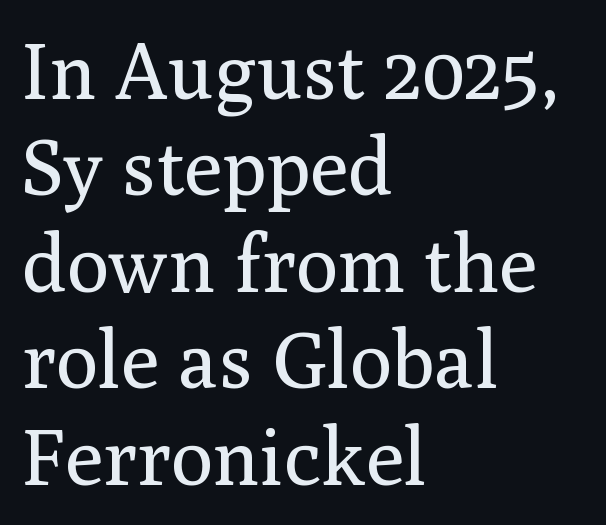
{"serif": "yes", "italic": "no", "bold": "no", "weight": "regular", "width": "normal", "stroke_contrast": "medium", "x_height": "medium", "monospaced": "no", "underline": "no", "align": "left", "line_spacing_ratio": 1.22, "letter_spacing": "normal", "letter_spacing_em": 0.0, "glyph_px": 79}
